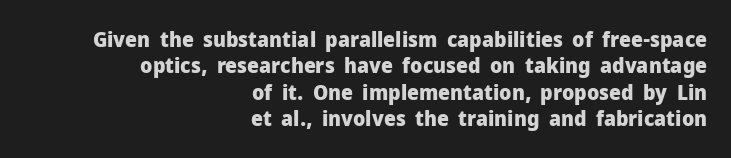
Q: Is the text bold? A: Yes.
Q: Is the text italic (slanted)? A: No, it is upright.
Q: Is the text underlined? A: No.
Q: How is the paragraph aligned? A: Right-aligned.
Q: Is the spacing between letters normal or unusually wide? A: Normal.
Q: Is the spacing between lines tight, normal or loose? A: Normal.
